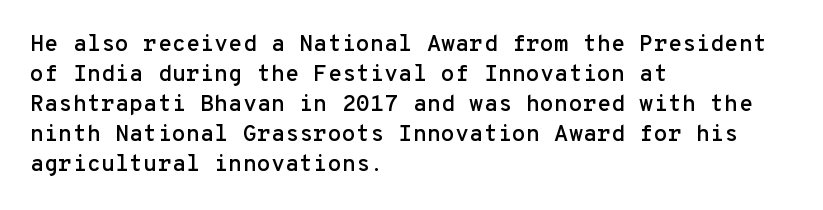
Q: Is the text italic (slanted)? A: No, it is upright.
Q: Is the text underlined? A: No.
Q: How is the paragraph aligned? A: Left-aligned.
Q: Is the spacing between letters normal or unusually wide? A: Normal.
Q: Is the spacing between lines tight, normal or loose? A: Normal.
